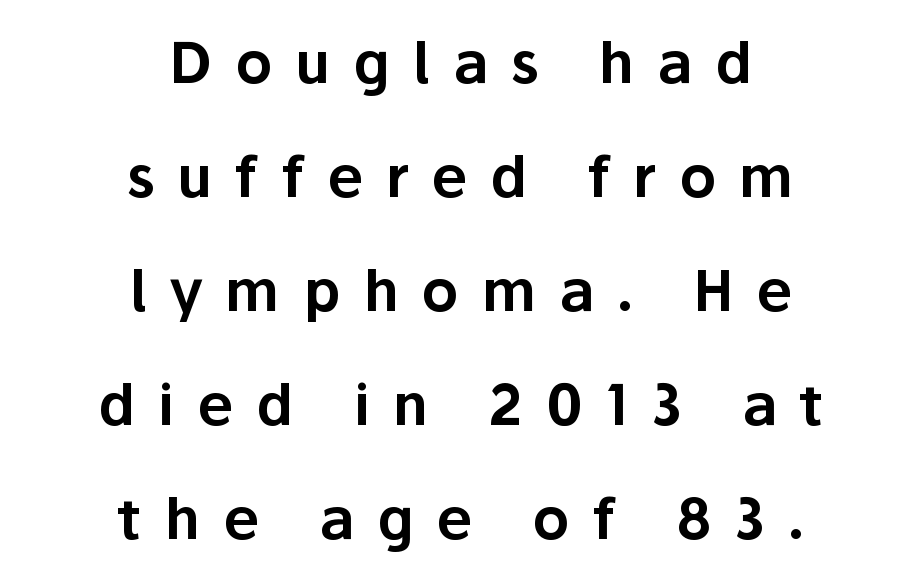
Q: Is the text italic (slanted)? A: No, it is upright.
Q: Is the typeface a serif or a sans-serif typeface? A: Sans-serif.
Q: Is the text underlined? A: No.
Q: How is the paragraph aligned? A: Centered.
Q: Is the spacing between letters normal or unusually wide? A: Unusually wide.
Q: Is the spacing between lines tight, normal or loose? A: Loose.
Q: Width (condensed, normal, or wide)? A: Normal.
Q: Stroke contrast? A: Low.
Q: x-height? A: Medium.
Q: Monospaced? A: No.
